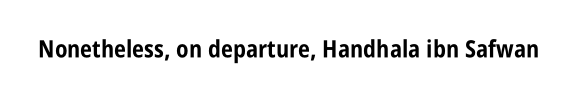
{"italic": "no", "bold": "yes", "underline": "no", "letter_spacing": "normal", "letter_spacing_em": 0.0, "glyph_px": 24}
